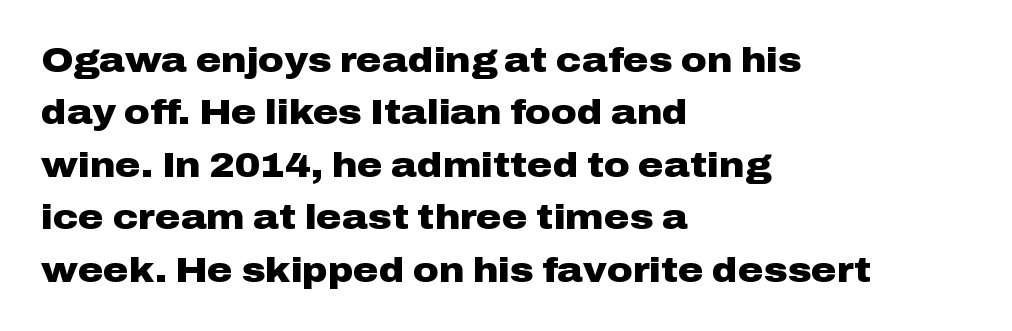
The image shows 35 px heavy, wide sans-serif type, upright; set left-aligned, normal line spacing (1.5x), normal letter spacing, not underlined; low stroke contrast and a medium x-height.
